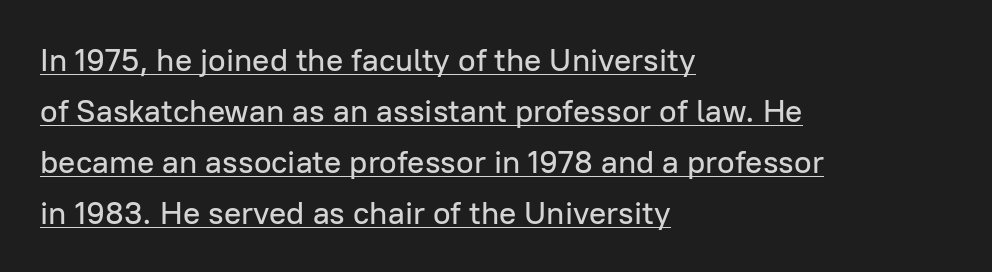
The rendering uses natural spacing where letterforms have individual widths. Designer's note — italics off, roman on. The font family rendered here belongs to the sans-serif group. Evenly set lines give the paragraph a standard silhouette.
